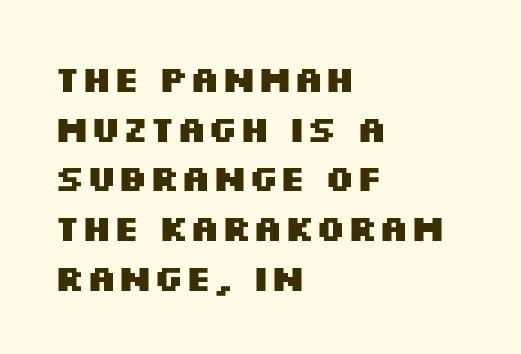
Quick note: underline off. This is the regular roman posture of the typeface. You could call the tracking neutral — neither tight nor loose. Stroke thickness is high; the sample reads as a true bold. Summary of vertical rhythm: regular, with standard interline spacing. Each letter keeps its own natural width here, so spacing adapts to shape.
